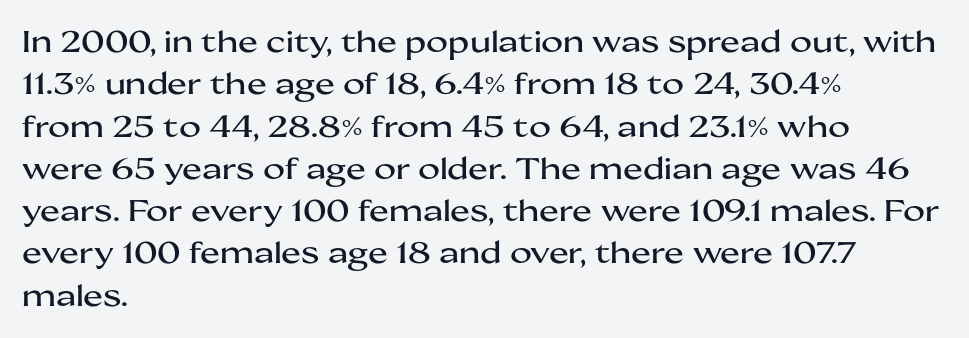
{"italic": "no", "width": "wide", "stroke_contrast": "medium", "x_height": "medium", "monospaced": "no", "underline": "no", "align": "left", "line_spacing": "normal", "line_spacing_ratio": 1.41, "letter_spacing": "normal", "letter_spacing_em": 0.0, "glyph_px": 30}
